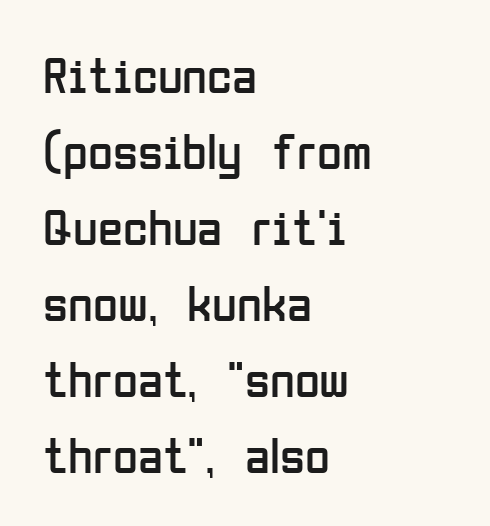
The face looks like a standard text weight, possibly lighter. The glyphs are unaccompanied by any horizontal stroke below them. This is roman type, the default non-slanted kind. Tracking value appears to be zero — textbook default spacing.
